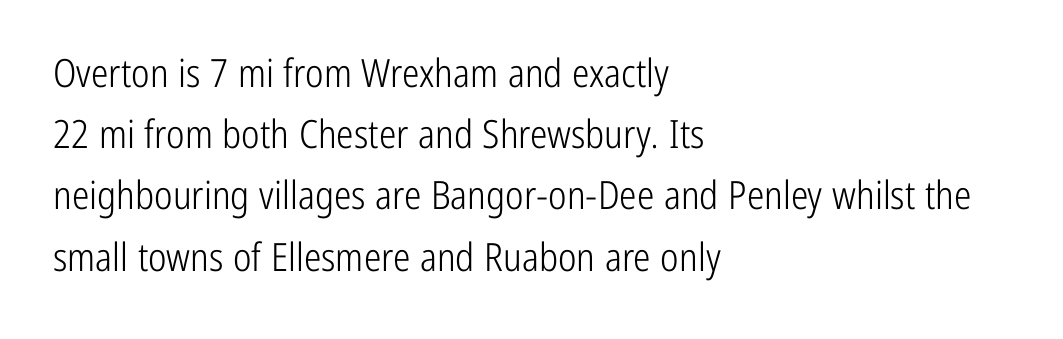
The font's upright variant was chosen for this text. Does extra space separate the letters? No, they use regular spacing. This sample is left-justified, so line endings fall wherever the words run out. No letter is thick-stroked: the sample isn't bold. This sample keeps an unexceptional amount of space between lines. Varying glyph widths throughout — classic text-font behaviour.
